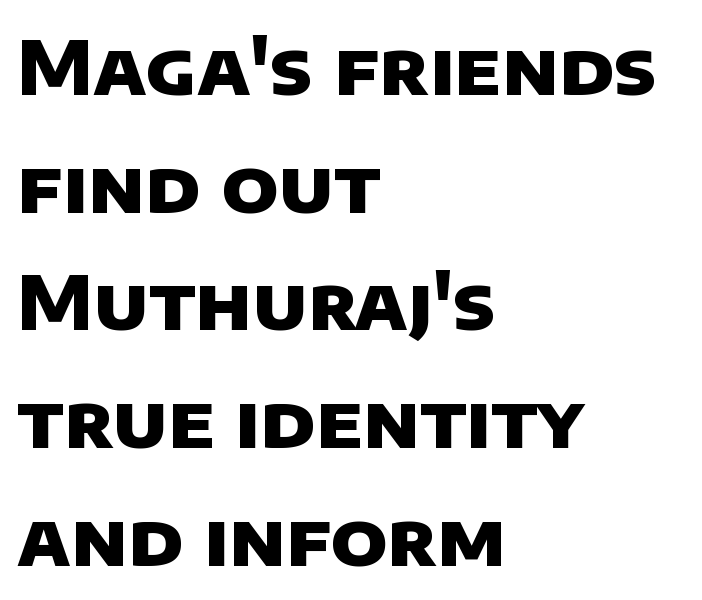
Q: Is the text bold? A: Yes.
Q: Is the typeface a serif or a sans-serif typeface? A: Sans-serif.
Q: Is the text underlined? A: No.
Q: How is the paragraph aligned? A: Left-aligned.
Q: Is the spacing between letters normal or unusually wide? A: Normal.
Q: Is the spacing between lines tight, normal or loose? A: Normal.
Q: Width (condensed, normal, or wide)? A: Normal.
Q: Stroke contrast? A: Low.
Q: x-height? A: Large.
Q: Monospaced? A: No.
